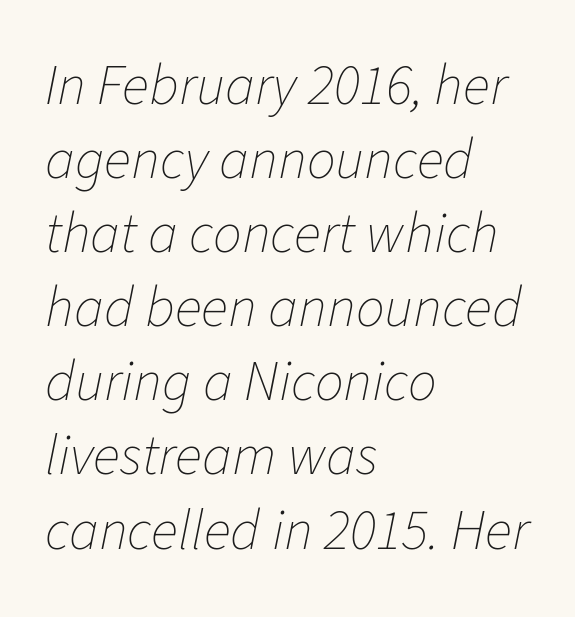
Q: Is the text bold? A: No.
Q: Is the text italic (slanted)? A: Yes, it leans right by about 11 degrees.
Q: Is the text underlined? A: No.
Q: How is the paragraph aligned? A: Left-aligned.
Q: Is the spacing between letters normal or unusually wide? A: Normal.
Q: Is the spacing between lines tight, normal or loose? A: Normal.
Q: Width (condensed, normal, or wide)? A: Normal.
Q: Stroke contrast? A: Low.
Q: x-height? A: Medium.
Q: Monospaced? A: No.
